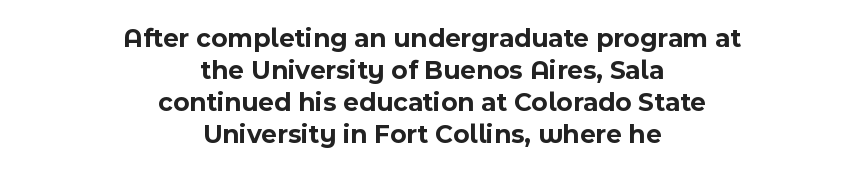
The image shows 27 px bold type, upright; set centered, line spacing 1.18x, normal letter spacing, not underlined.
